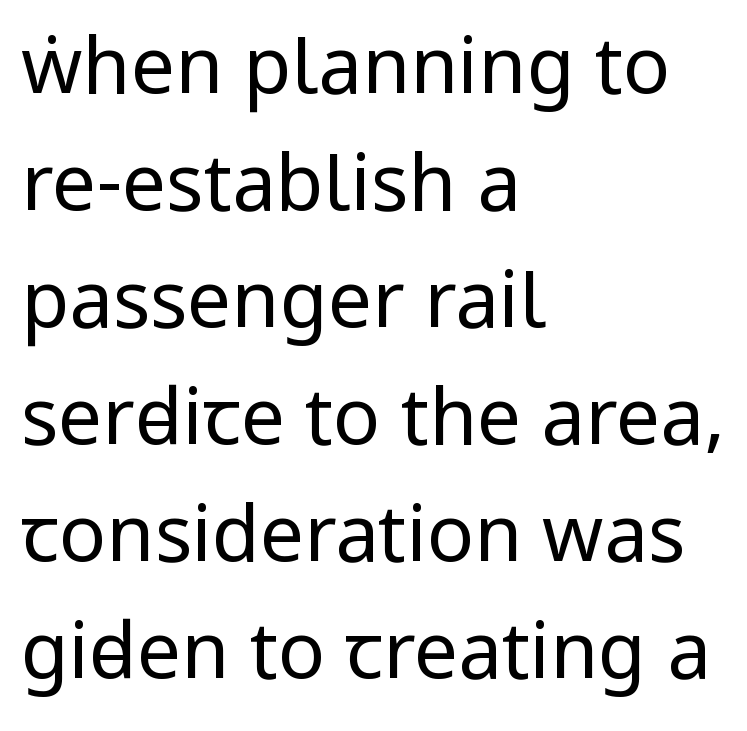
The image shows 78 px regular-weight, condensed sans-serif type, upright; set left-aligned, normal line spacing (1.5x), normal letter spacing, not underlined; low stroke contrast.
